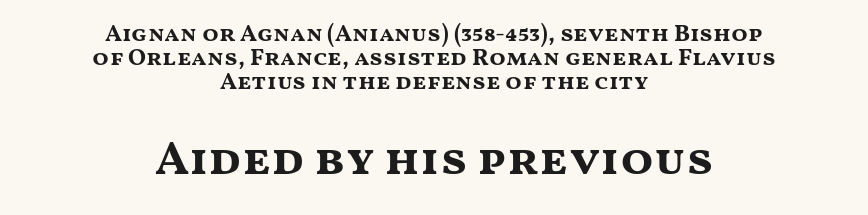
What stands out about the letter spacing? Nothing — it is the standard amount. Visually the block forms a symmetrical silhouette, jagged on both flanks. Grotesque or geometric, the face here clearly has no serifs. Proportional: the letters do not fall into vertical columns.
